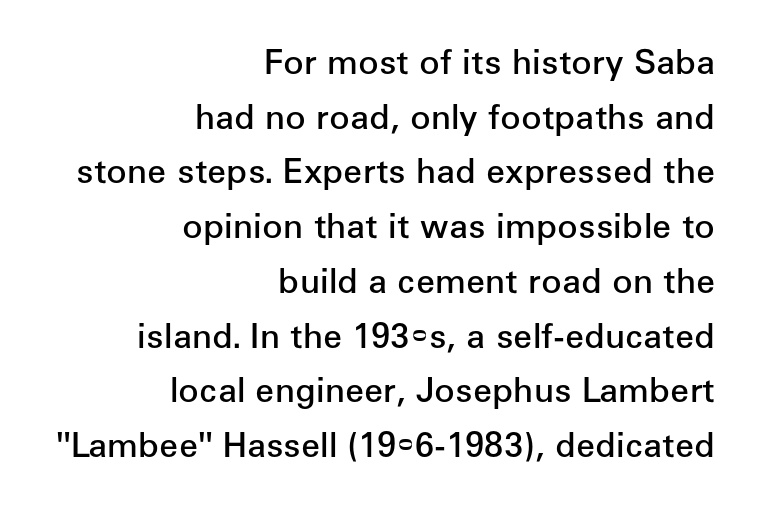
The image shows 34 px semibold sans-serif type, upright; set right-aligned, normal line spacing (1.61x), normal letter spacing, not underlined; low stroke contrast and a medium x-height.
